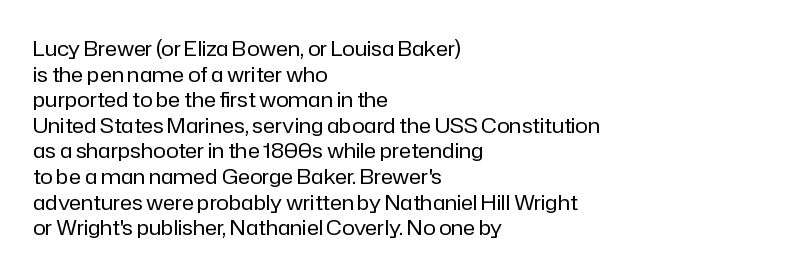
Q: Is the text bold? A: No.
Q: Is the text italic (slanted)? A: No, it is upright.
Q: Is the text underlined? A: No.
Q: How is the paragraph aligned? A: Left-aligned.
Q: Is the spacing between letters normal or unusually wide? A: Normal.
